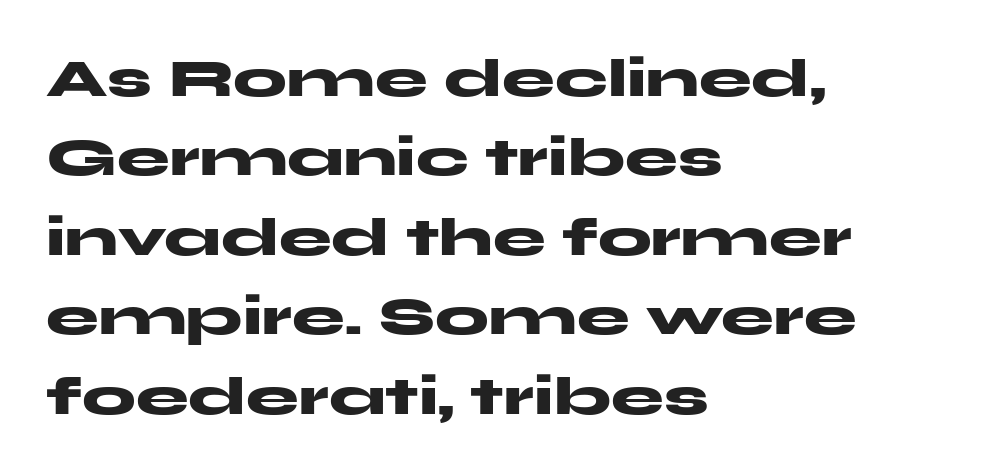
The image shows 53 px heavy, wide sans-serif type, upright; set left-aligned, normal line spacing (1.5x), normal letter spacing, not underlined; medium stroke contrast and a medium x-height.
